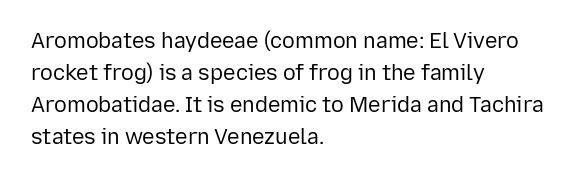
Q: Is the text bold? A: No.
Q: Is the text italic (slanted)? A: No, it is upright.
Q: Is the text underlined? A: No.
Q: How is the paragraph aligned? A: Left-aligned.
Q: Is the spacing between letters normal or unusually wide? A: Normal.
Q: Is the spacing between lines tight, normal or loose? A: Normal.
